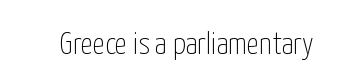
Italic: no, the glyphs are upright roman. Tracking here is standard; glyphs follow each other at the usual distance. Character widths vary here, with narrow letters taking less room than wide ones. The baseline area is clear. No letter is thick-stroked: the sample isn't bold. Type style note: lacks serifs.
